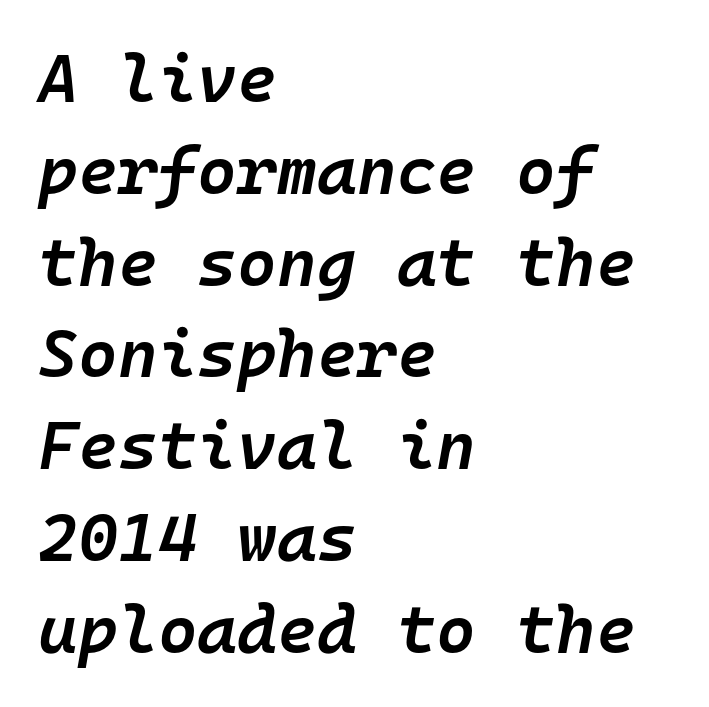
Q: Is the text bold? A: Semi-bold.
Q: Is the text italic (slanted)? A: Yes, it leans right by about 10 degrees.
Q: Is the text underlined? A: No.
Q: How is the paragraph aligned? A: Left-aligned.
Q: Is the spacing between letters normal or unusually wide? A: Normal.
Q: Is the spacing between lines tight, normal or loose? A: Normal.
Q: Width (condensed, normal, or wide)? A: Normal.
Q: Stroke contrast? A: Low.
Q: x-height? A: Medium.
Q: Monospaced? A: Yes.
